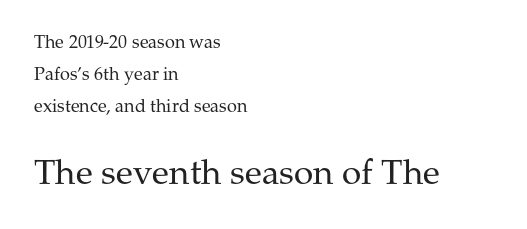
The image shows 35 px regular-weight serif type, upright; set left-aligned, line spacing 1.78x, normal letter spacing, not underlined; the second (bottom) block is 1.94x larger; medium stroke contrast and a medium x-height.
